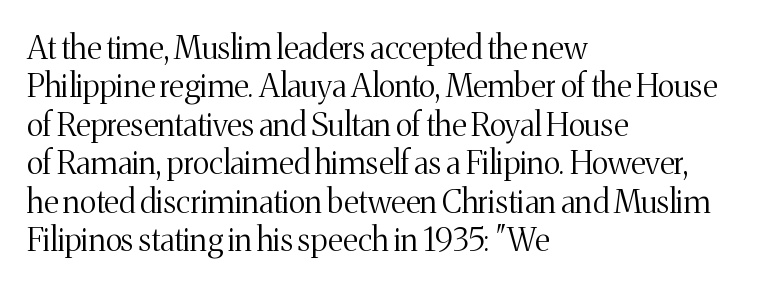
{"serif": "yes", "italic": "no", "bold": "no", "weight": "light", "width": "normal", "stroke_contrast": "medium", "x_height": "medium", "monospaced": "no", "underline": "no", "align": "left", "line_spacing_ratio": 1.2, "letter_spacing": "normal", "letter_spacing_em": 0.0, "glyph_px": 32}
